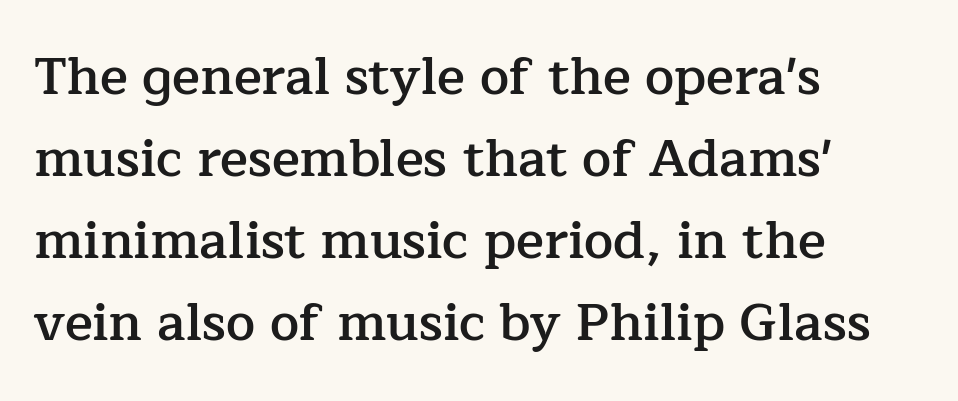
The image shows 52 px semibold serif type, upright; set left-aligned, normal line spacing (1.58x), normal letter spacing, not underlined; low stroke contrast and a medium x-height.
